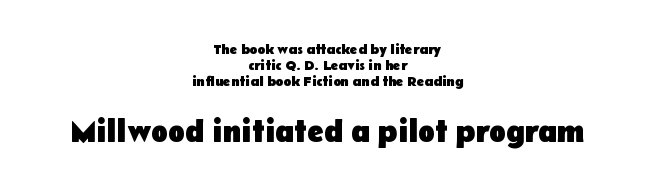
{"serif": "no", "italic": "no", "bold": "yes", "weight": "heavy", "width": "normal", "stroke_contrast": "low", "x_height": "medium", "monospaced": "no", "underline": "no", "align": "center", "line_spacing": "tight", "line_spacing_ratio": 1.13, "letter_spacing": "normal", "letter_spacing_em": 0.0, "larger_block": "second", "size_ratio": 2.21, "glyph_px": 31}
